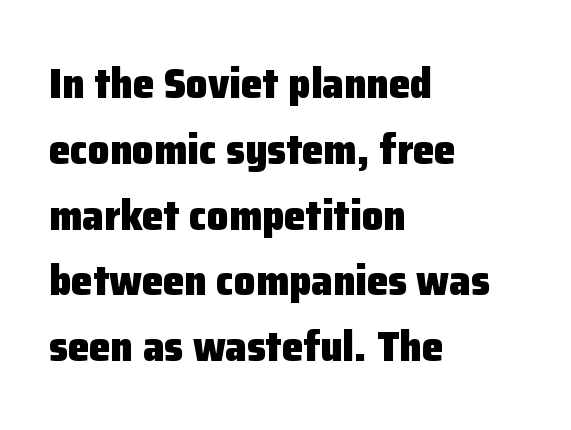
The paragraph shown leans on its left margin. The letters sit at their default tracking, neither squeezed nor spread. Honestly, there is no underline to notice here at all. The glyphs have the mass of a bold cut.
